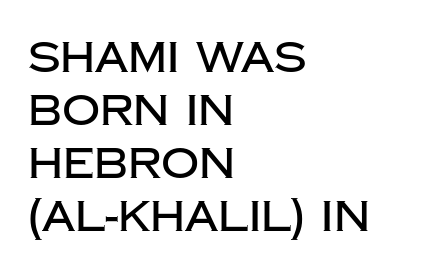
Q: Is the text italic (slanted)? A: No, it is upright.
Q: Is the typeface a serif or a sans-serif typeface? A: Sans-serif.
Q: Is the text underlined? A: No.
Q: How is the paragraph aligned? A: Left-aligned.
Q: Is the spacing between letters normal or unusually wide? A: Normal.
Q: Is the spacing between lines tight, normal or loose? A: Normal.
Q: Width (condensed, normal, or wide)? A: Normal.
Q: Stroke contrast? A: Low.
Q: x-height? A: Large.
Q: Monospaced? A: No.
